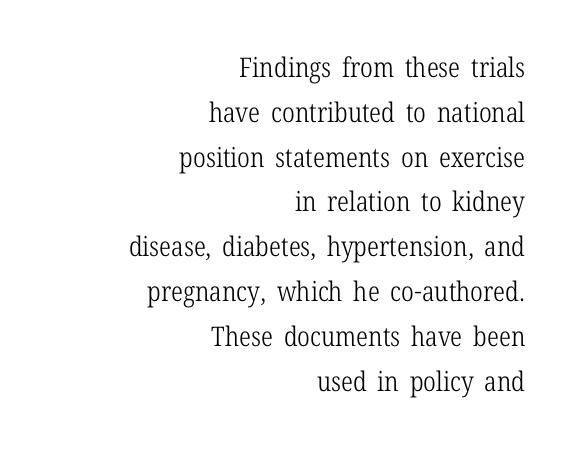
{"italic": "no", "bold": "no", "underline": "no", "align": "right", "line_spacing": "normal", "line_spacing_ratio": 1.66, "letter_spacing": "normal", "letter_spacing_em": 0.0, "glyph_px": 27}
